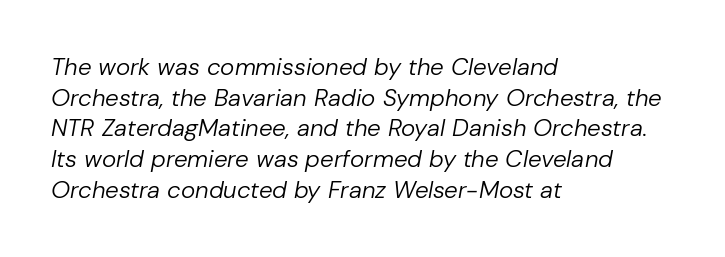
Tall strokes in this sample are angled rather than plumb. One glance says typical: line gaps are just what's usual. This rendering uses left alignment, leaving the right contour irregular. The cut favours lightness, reaching ordinary text weight at its darkest. Descenders hang freely into open space. Standard letterfit; no display-style spreading of the glyphs.
